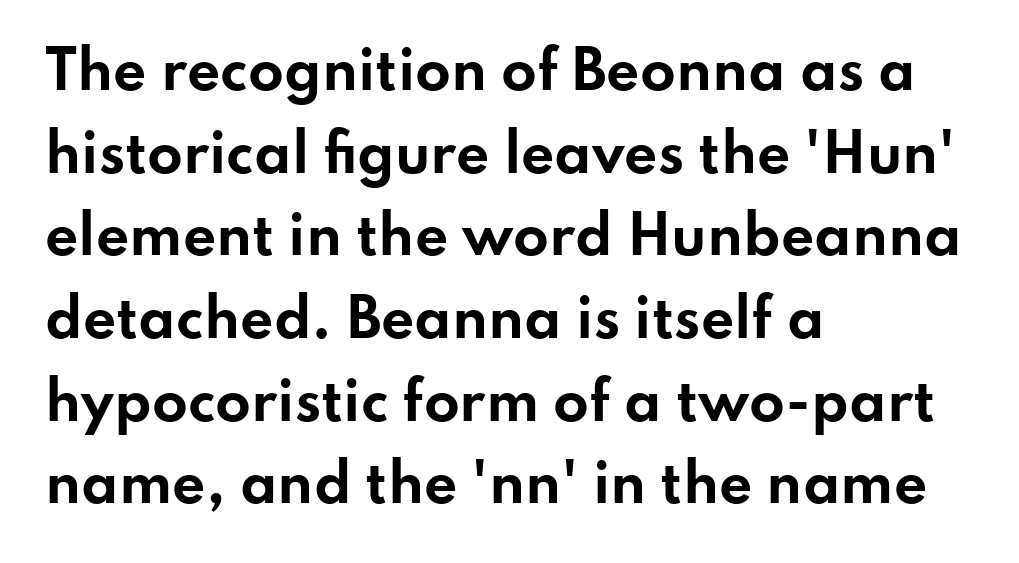
{"serif": "no", "italic": "no", "bold": "yes", "weight": "bold", "width": "wide", "stroke_contrast": "low", "x_height": "small", "monospaced": "no", "underline": "no", "align": "left", "line_spacing": "normal", "line_spacing_ratio": 1.59, "letter_spacing": "normal", "letter_spacing_em": 0.0, "glyph_px": 52}
